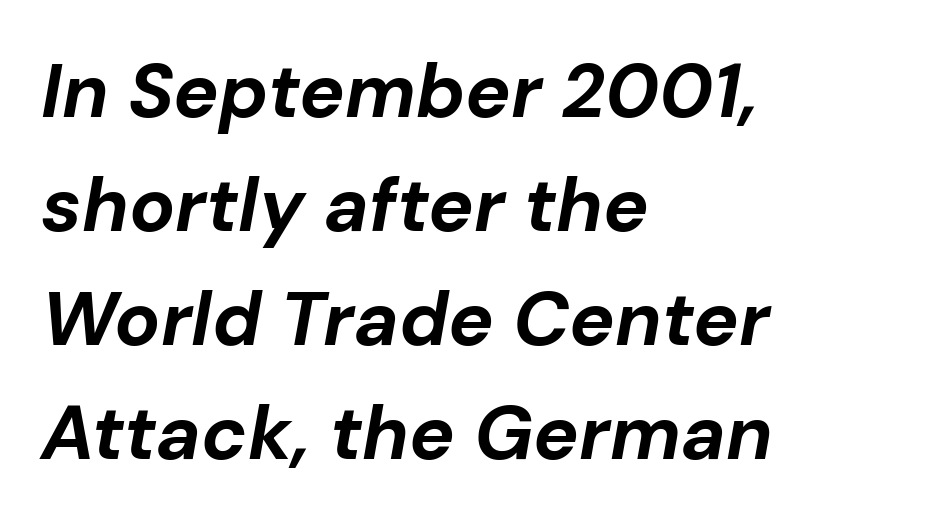
{"italic": "yes", "lean": "right", "slant_degrees": 10, "bold": "yes", "weight": "bold", "width": "normal", "stroke_contrast": "low", "x_height": "medium", "monospaced": "no", "underline": "no", "align": "left", "line_spacing": "normal", "line_spacing_ratio": 1.5, "letter_spacing": "normal", "letter_spacing_em": 0.0, "glyph_px": 76}
